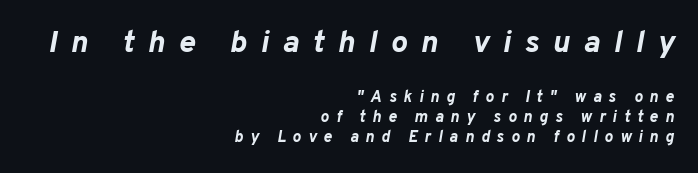
The paragraph has a hard right edge and a soft left edge. How are the letters spaced? Widely, with obvious added tracking. Bare-footed words on every line. Look at the glyph heights: the upper group is clearly the bigger setting.
